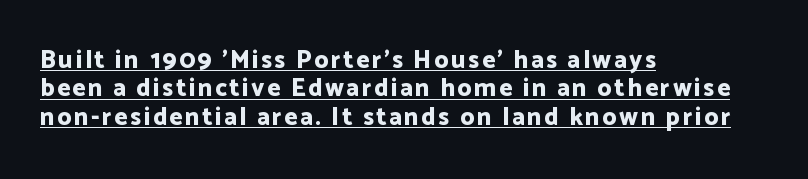
{"italic": "no", "bold": "yes", "underline": "yes", "align": "left", "line_spacing": "tight", "line_spacing_ratio": 1.14, "glyph_px": 25}
